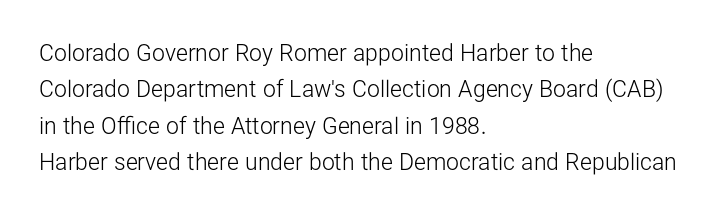
Compared with typical paragraphs, the rows here are spaced about the same. The letterforms sit at book weight or below. Ascenders rise straight up at ninety degrees. The lines are quadded left. Check the space under the baseline: it is left empty. Tracking value appears to be zero — textbook default spacing.
